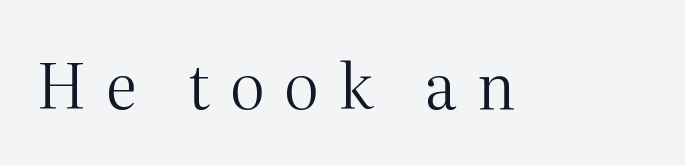
{"serif": "yes", "italic": "no", "bold": "no", "weight": "regular", "width": "normal", "stroke_contrast": "medium", "x_height": "medium", "monospaced": "no", "underline": "no", "letter_spacing": "wide", "letter_spacing_em": 0.32, "glyph_px": 62}
